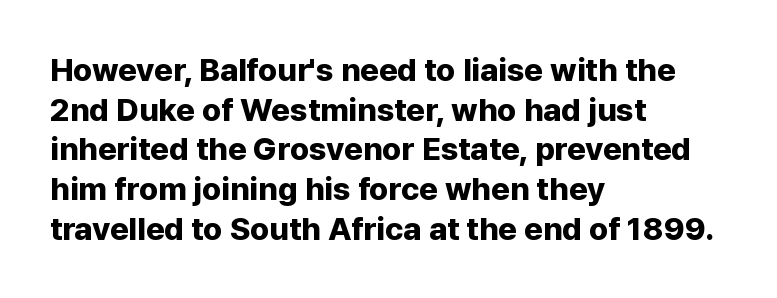
Q: Is the text bold? A: Yes.
Q: Is the text italic (slanted)? A: No, it is upright.
Q: Is the typeface a serif or a sans-serif typeface? A: Sans-serif.
Q: Is the text underlined? A: No.
Q: How is the paragraph aligned? A: Left-aligned.
Q: Is the spacing between letters normal or unusually wide? A: Normal.
Q: Width (condensed, normal, or wide)? A: Normal.
Q: Stroke contrast? A: Low.
Q: x-height? A: Medium.
Q: Monospaced? A: No.
